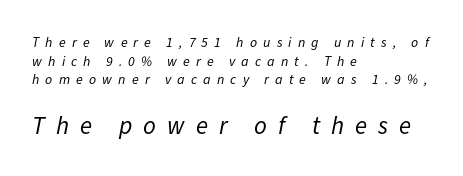
Q: Is the text bold? A: No.
Q: Is the text italic (slanted)? A: Yes, it leans right by about 11 degrees.
Q: Is the text underlined? A: No.
Q: How is the paragraph aligned? A: Left-aligned.
Q: Is the spacing between letters normal or unusually wide? A: Unusually wide.
Q: Is the spacing between lines tight, normal or loose? A: Normal.
Q: Which block of text is set in a larger size, the first (top) or the second (bottom)? A: The second (bottom) one.
